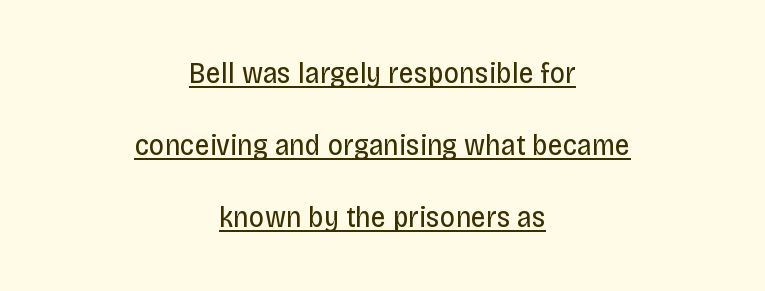
{"serif": "no", "italic": "no", "bold": "no", "weight": "regular", "width": "condensed", "stroke_contrast": "low", "x_height": "large", "monospaced": "no", "underline": "yes", "align": "center", "line_spacing": "loose", "line_spacing_ratio": 2.4, "letter_spacing": "normal", "letter_spacing_em": 0.0, "glyph_px": 30}
